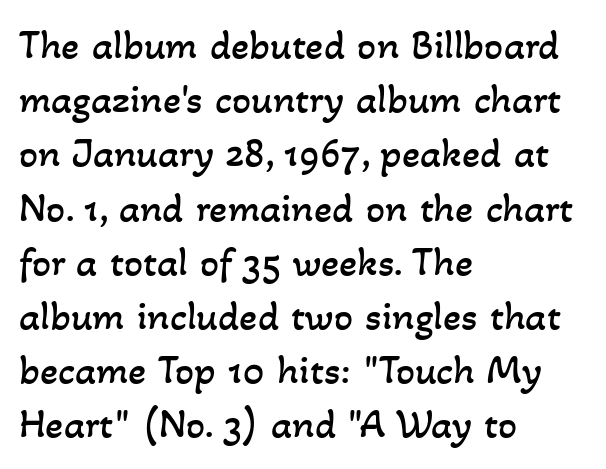
Q: Is the text bold? A: No.
Q: Is the text underlined? A: No.
Q: How is the paragraph aligned? A: Left-aligned.
Q: Is the spacing between letters normal or unusually wide? A: Normal.
Q: Is the spacing between lines tight, normal or loose? A: Normal.
Q: Width (condensed, normal, or wide)? A: Normal.
Q: Stroke contrast? A: Low.
Q: x-height? A: Small.
Q: Monospaced? A: No.
